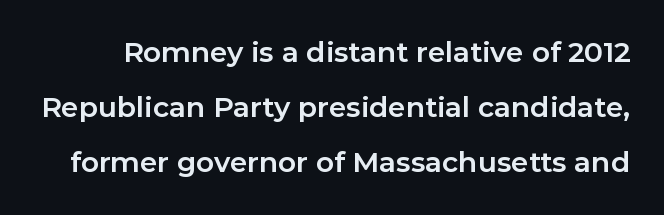
The specimen omits any rule beneath the text block's lines. Is this a fixed-width face? No — the glyphs have proportional, varying widths. The block of text is sparse from top to bottom, with ample space between rows. Upright lettering throughout. Does extra space separate the letters? No, they use regular spacing.
